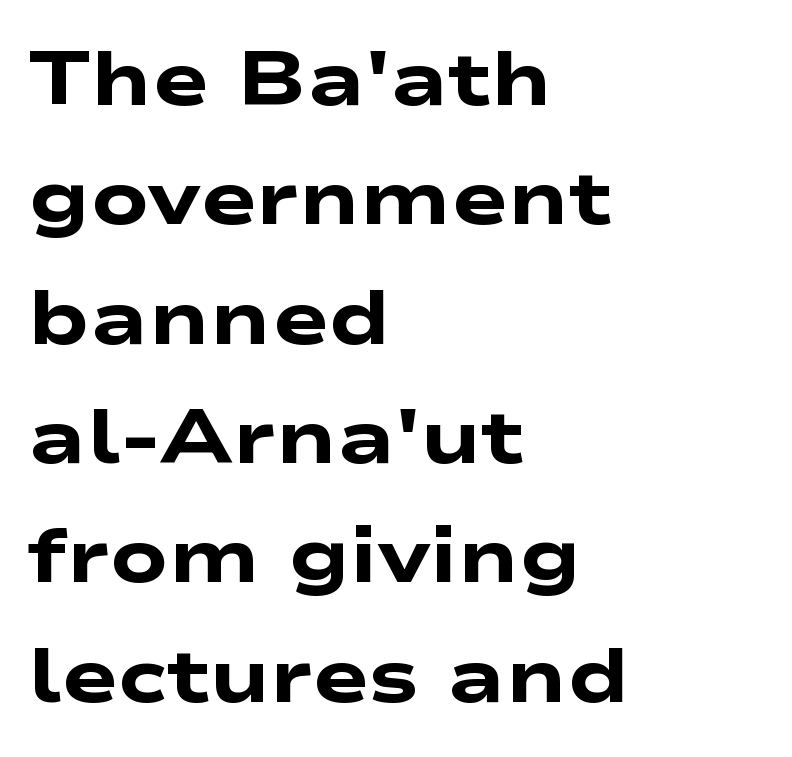
The image shows 76 px heavy, wide sans-serif type; set left-aligned, normal line spacing (1.57x), normal letter spacing, not underlined; low stroke contrast and a medium x-height.
